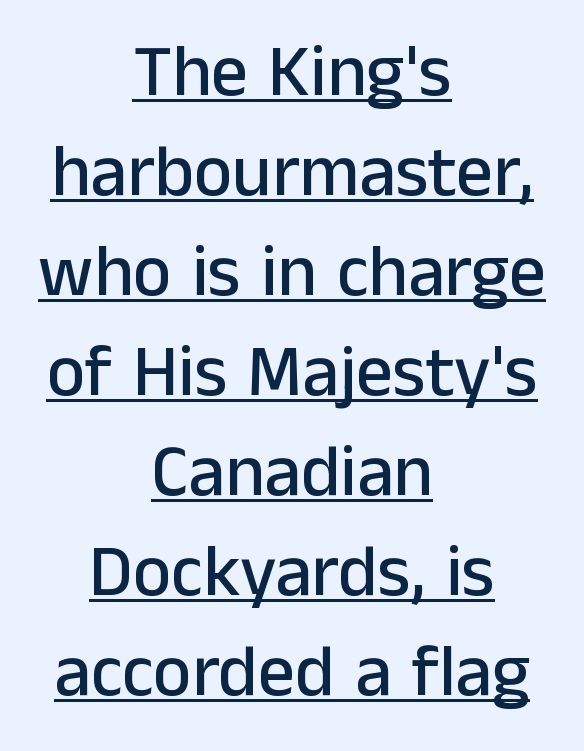
Q: Is the text italic (slanted)? A: No, it is upright.
Q: Is the typeface a serif or a sans-serif typeface? A: Sans-serif.
Q: Is the text underlined? A: Yes.
Q: How is the paragraph aligned? A: Centered.
Q: Is the spacing between letters normal or unusually wide? A: Normal.
Q: Is the spacing between lines tight, normal or loose? A: Normal.
Q: Width (condensed, normal, or wide)? A: Normal.
Q: Stroke contrast? A: Low.
Q: x-height? A: Medium.
Q: Monospaced? A: No.
